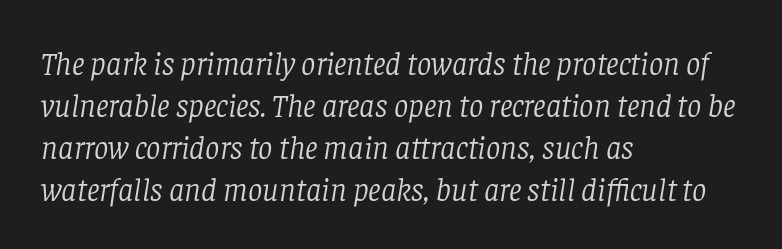
The image shows 32 px light serif type, italic (leaning right); set left-aligned, normal line spacing (1.31x), normal letter spacing, not underlined; low stroke contrast and a large x-height.
